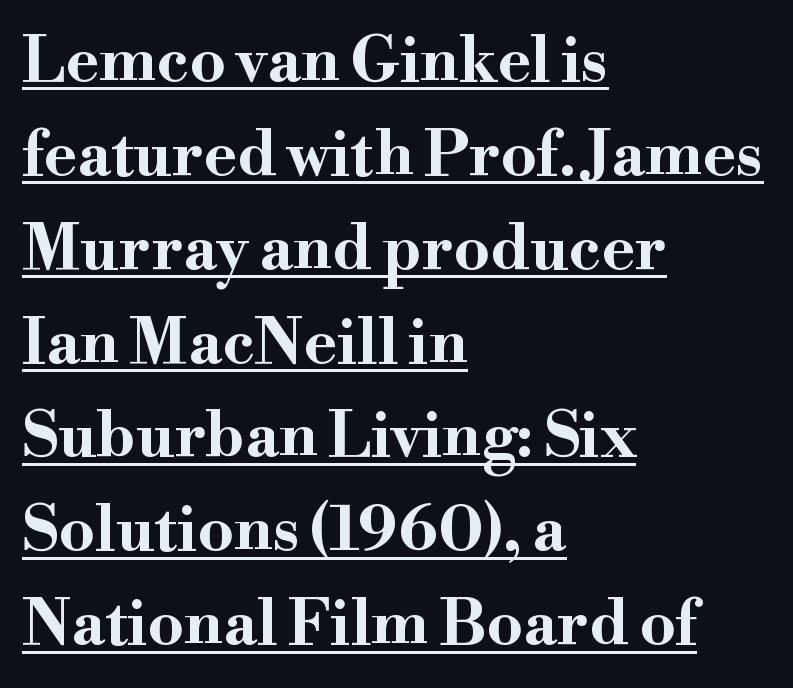
Each letter keeps its own natural width here, so spacing adapts to shape. The face used here is seriffed, in the tradition of book romans. The glyphs have the mass of a bold cut. Each line starts at the same left margin while the right side varies.
